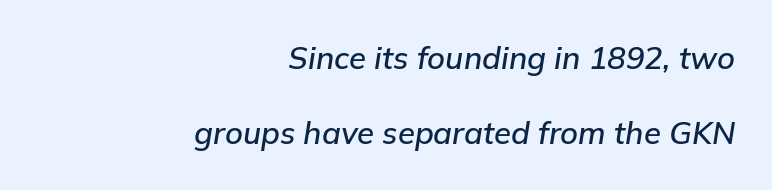
{"italic": "yes", "lean": "right", "slant_degrees": 9, "width": "normal", "stroke_contrast": "low", "x_height": "medium", "monospaced": "no", "underline": "no", "align": "right", "line_spacing": "loose", "line_spacing_ratio": 2.43, "letter_spacing": "normal", "letter_spacing_em": 0.0, "glyph_px": 31}
